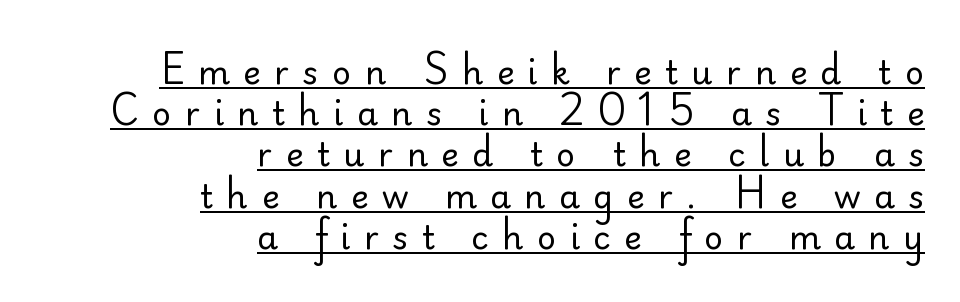
The image shows 33 px regular-weight sans-serif type, upright; set right-aligned, normal line spacing (1.25x), unusually wide letter spacing (+0.41 em), underlined; low stroke contrast and a small x-height.
